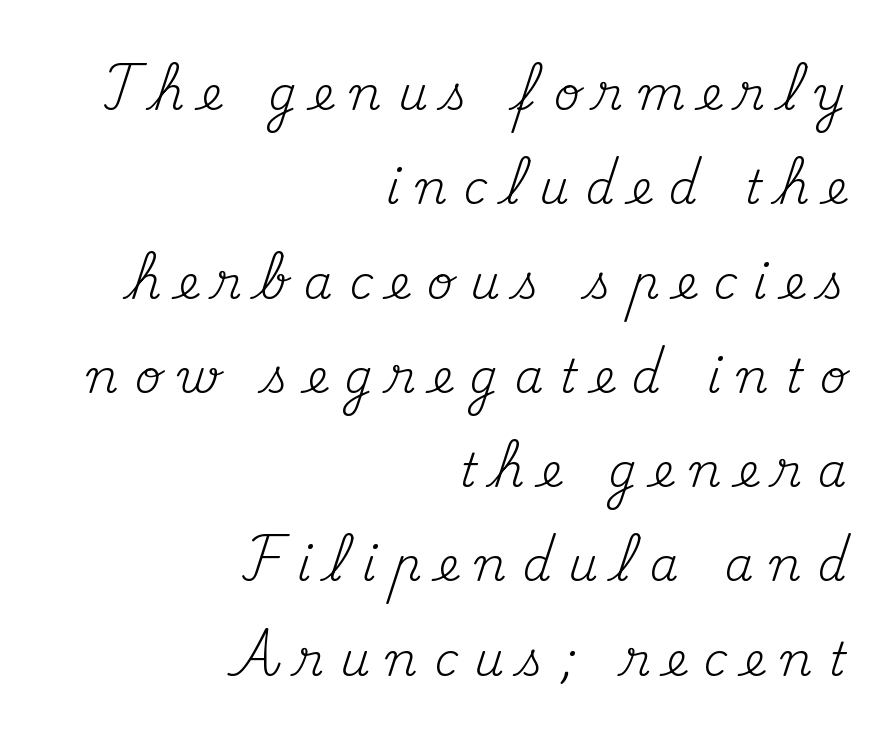
The image shows 46 px regular-weight serif type; set right-aligned, loose line spacing (2.05x), unusually wide letter spacing (+0.36 em), not underlined; medium stroke contrast and a small x-height.
